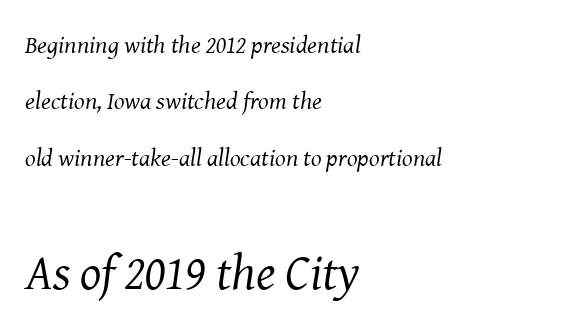
{"serif": "yes", "italic": "yes", "lean": "right", "slant_degrees": 8, "bold": "no", "weight": "regular", "width": "normal", "stroke_contrast": "medium", "x_height": "medium", "monospaced": "no", "underline": "no", "align": "left", "line_spacing": "loose", "line_spacing_ratio": 2.26, "letter_spacing": "normal", "letter_spacing_em": 0.0, "larger_block": "second", "size_ratio": 2.0, "glyph_px": 50}
